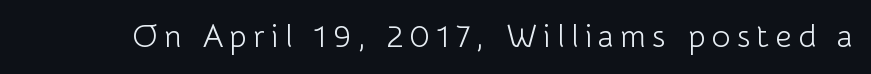
{"serif": "no", "italic": "no", "bold": "no", "weight": "light", "width": "normal", "stroke_contrast": "low", "x_height": "medium", "monospaced": "no", "underline": "no", "glyph_px": 32}
